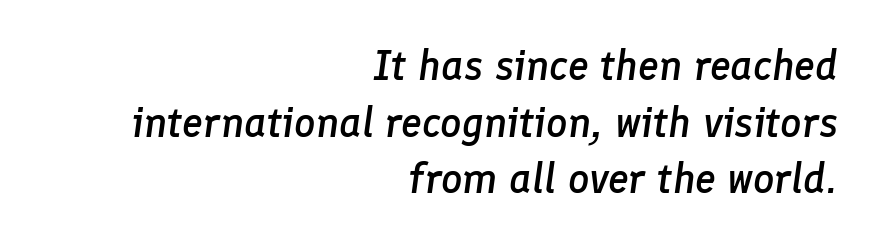
The image shows 42 px semibold type, italic (leaning right); set right-aligned, normal line spacing (1.35x), normal letter spacing, not underlined; low stroke contrast and a medium x-height.
